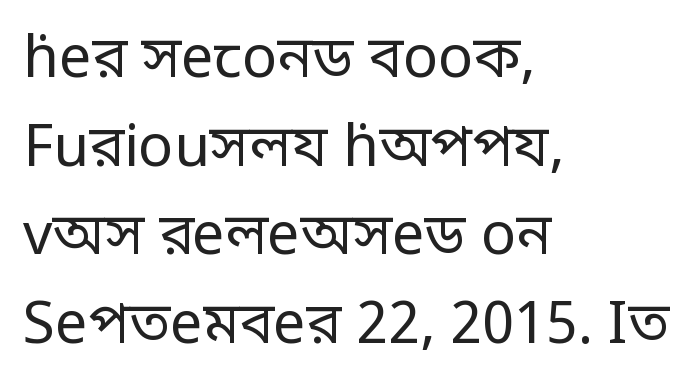
{"serif": "no", "italic": "no", "bold": "no", "weight": "regular", "width": "condensed", "stroke_contrast": "low", "monospaced": "no", "underline": "no", "align": "left", "line_spacing": "normal", "line_spacing_ratio": 1.53, "letter_spacing": "normal", "letter_spacing_em": 0.0, "glyph_px": 58}
